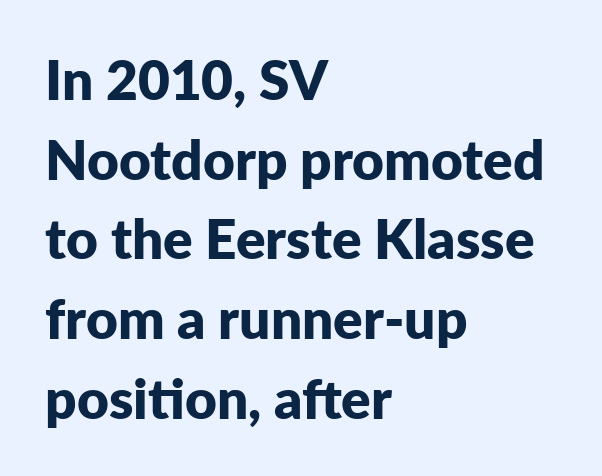
The image shows 55 px bold sans-serif type, upright; set left-aligned, normal line spacing (1.45x), normal letter spacing, not underlined; low stroke contrast and a medium x-height.
